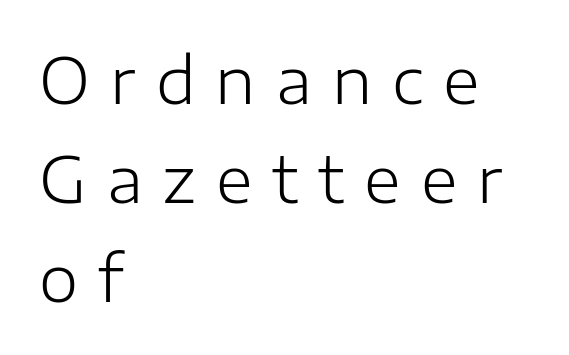
Is there much room between lines? A standard amount, neither cramped nor airy. This sample uses a sans-serif face. The foot of each line stays bare and open. The lines are quadded left. The horizontal fit of the characters is loose and conspicuously gappy. These lines are rendered in a variable-pitch font.
